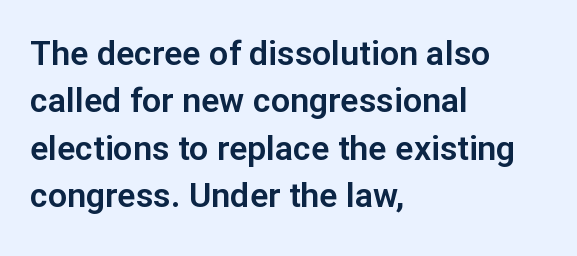
The image shows 34 px sans-serif type, upright; set left-aligned, normal line spacing (1.39x), normal letter spacing, not underlined; low stroke contrast and a medium x-height.
